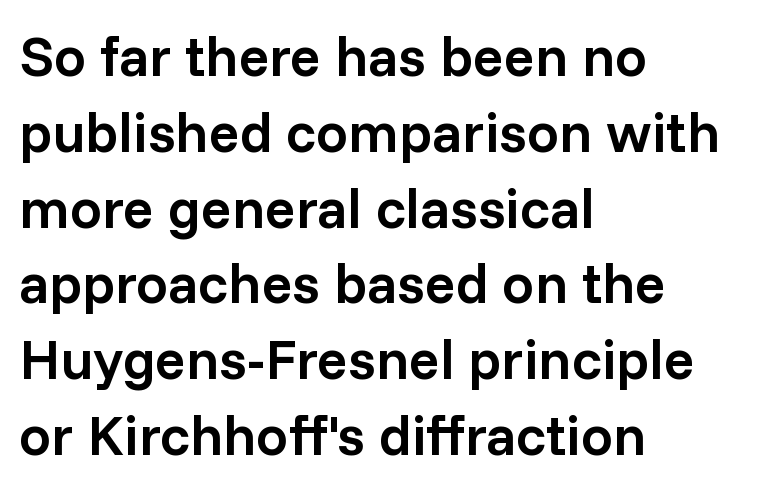
The image shows 57 px semibold sans-serif type, upright; set left-aligned, normal line spacing (1.33x), normal letter spacing, not underlined; low stroke contrast and a medium x-height.
